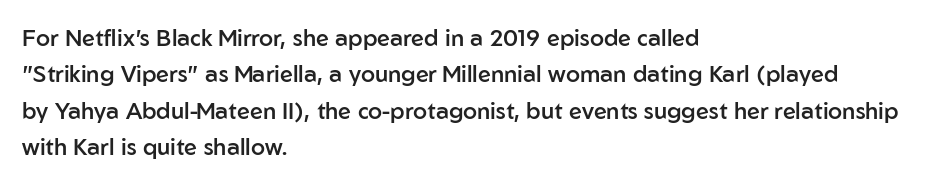
The image shows 23 px text type, upright; set left-aligned, normal line spacing (1.58x), normal letter spacing, not underlined.
